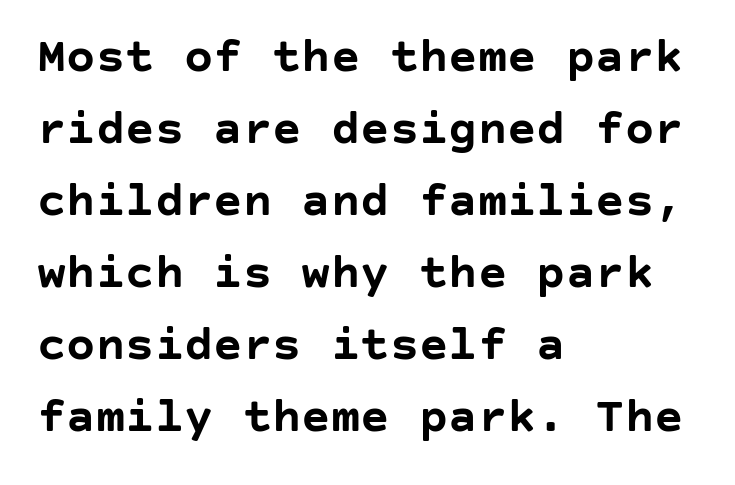
The image shows 49 px semibold sans-serif type, upright; set left-aligned, normal line spacing (1.47x), normal letter spacing, not underlined; low stroke contrast and a large x-height.
